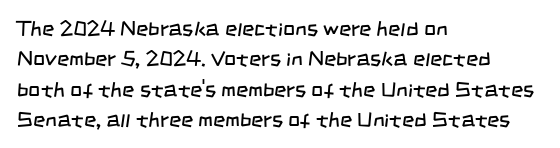
Q: Is the text bold? A: No.
Q: Is the text underlined? A: No.
Q: How is the paragraph aligned? A: Left-aligned.
Q: Is the spacing between letters normal or unusually wide? A: Normal.
Q: Is the spacing between lines tight, normal or loose? A: Normal.
